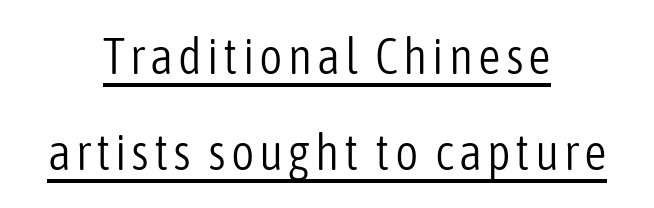
Q: Is the text bold? A: No.
Q: Is the text italic (slanted)? A: No, it is upright.
Q: Is the typeface a serif or a sans-serif typeface? A: Sans-serif.
Q: Is the text underlined? A: Yes.
Q: How is the paragraph aligned? A: Centered.
Q: Is the spacing between lines tight, normal or loose? A: Loose.
Q: Width (condensed, normal, or wide)? A: Condensed.
Q: Stroke contrast? A: Low.
Q: x-height? A: Medium.
Q: Monospaced? A: No.
